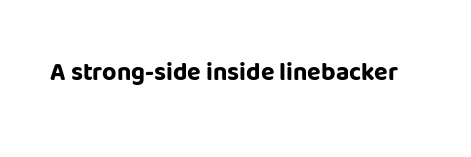
{"italic": "no", "bold": "yes", "underline": "no", "letter_spacing": "normal", "letter_spacing_em": 0.0, "glyph_px": 25}
